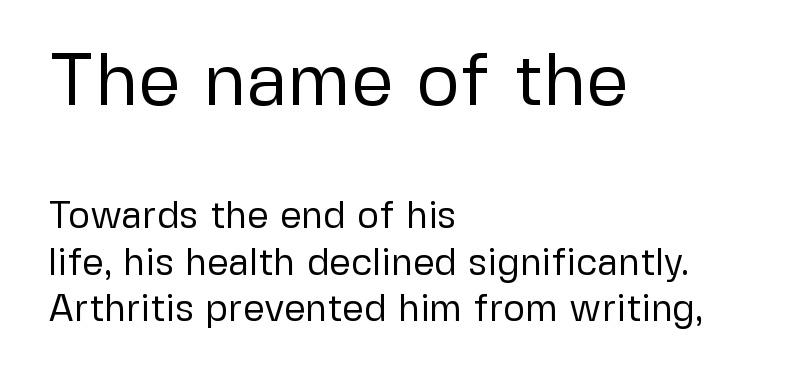
Quick note: not italic, upright. This is sans-serif lettering, the kind often seen on screens and signage. The zone under the glyphs is completely vacant. Inter-character spacing is left at the font's built-in metrics.
